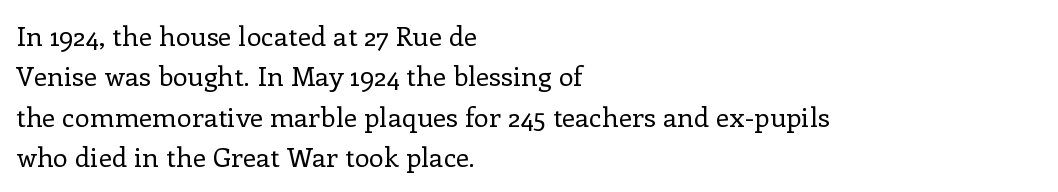
{"italic": "no", "bold": "no", "underline": "no", "align": "left", "line_spacing": "normal", "line_spacing_ratio": 1.5, "letter_spacing": "normal", "letter_spacing_em": 0.0, "glyph_px": 27}
